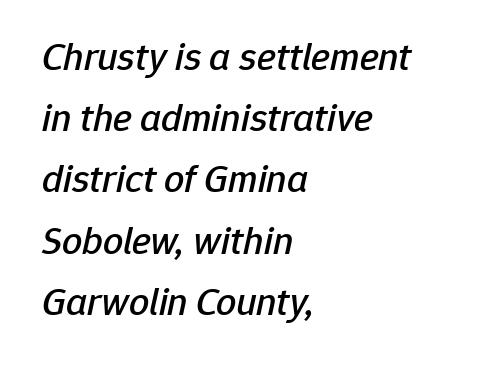
Q: Is the text italic (slanted)? A: Yes, it leans right by about 12 degrees.
Q: Is the text underlined? A: No.
Q: How is the paragraph aligned? A: Left-aligned.
Q: Is the spacing between letters normal or unusually wide? A: Normal.
Q: Is the spacing between lines tight, normal or loose? A: Normal.
Q: Width (condensed, normal, or wide)? A: Normal.
Q: Stroke contrast? A: Low.
Q: x-height? A: Medium.
Q: Monospaced? A: No.
